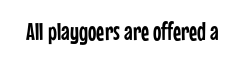
{"italic": "no", "underline": "no", "letter_spacing": "normal", "letter_spacing_em": 0.0, "glyph_px": 25}
